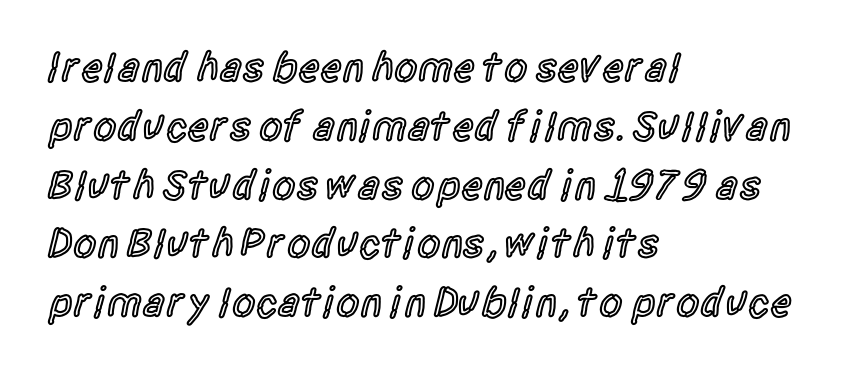
The image shows 42 px semibold, condensed sans-serif type; set left-aligned, normal line spacing (1.4x), normal letter spacing, not underlined; a large x-height.
